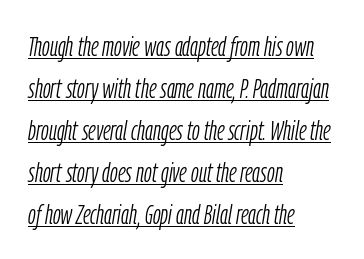
The type is set solid horizontally, with unmodified tracking. The passage is arranged the way most books set body copy — flush left. The specimen includes a rule beneath the text block's lines. The rows are spaced the way most documents space them.
